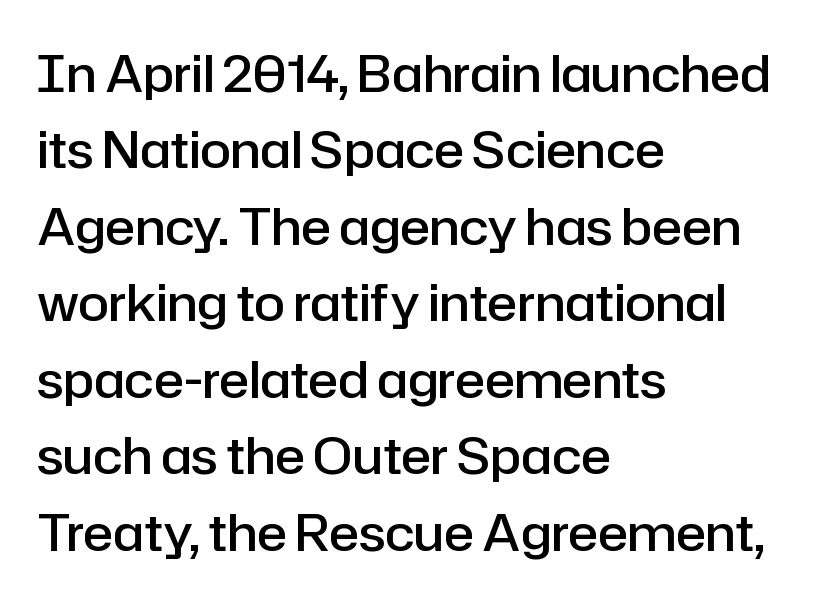
Looks like regular typesetting: each glyph gets only the width it needs. Lines of text with bare space underneath. Between one letter and the next there's only the usual sliver of space. No italicization has been applied; the sample stays upright. The rows are spaced the way most documents space them.
